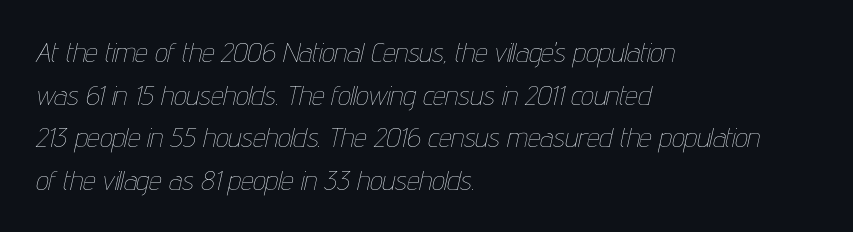
The image shows 28 px thin, condensed type, italic (leaning right); set left-aligned, normal line spacing (1.52x), normal letter spacing, not underlined; low stroke contrast and a medium x-height.
